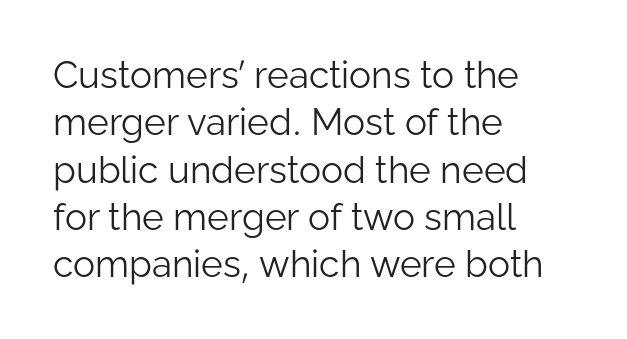
The image shows 37 px light sans-serif type, upright; set left-aligned, normal line spacing (1.28x), normal letter spacing, not underlined; low stroke contrast and a medium x-height.
